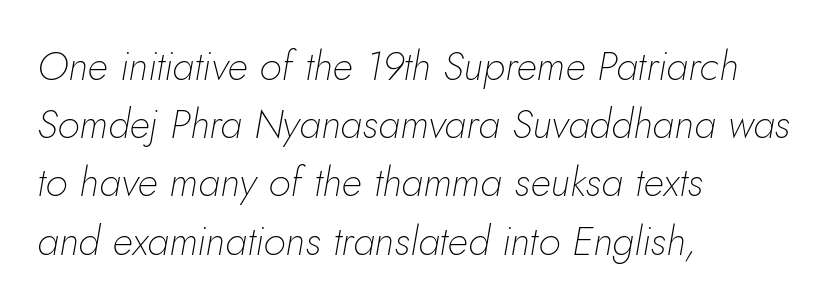
The image shows 41 px thin type, italic (leaning right); set left-aligned, normal line spacing (1.42x), normal letter spacing, not underlined; low stroke contrast and a small x-height.
